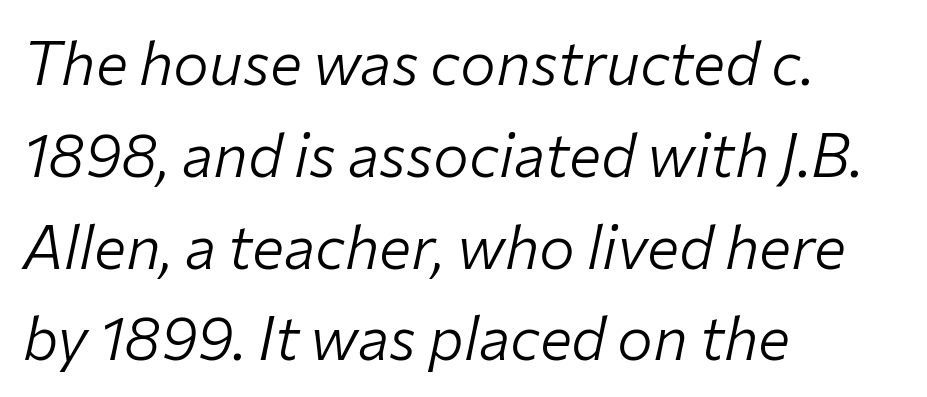
The image shows 60 px light type, italic (leaning right); set left-aligned, normal line spacing (1.53x), normal letter spacing, not underlined; low stroke contrast and a medium x-height.
